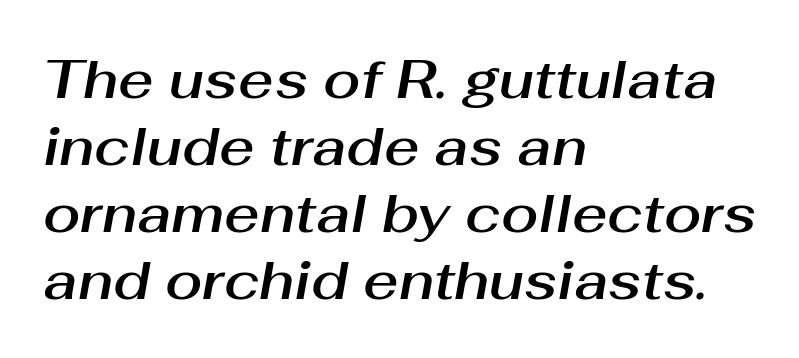
In terms of letterspacing, this is plain default setting. It's the slanting kind of type. Nobody drew a line under any word here. The passage shown is typed in a proportional face where columns would drift. Every row of glyphs begins at an identical x-position on the left.
